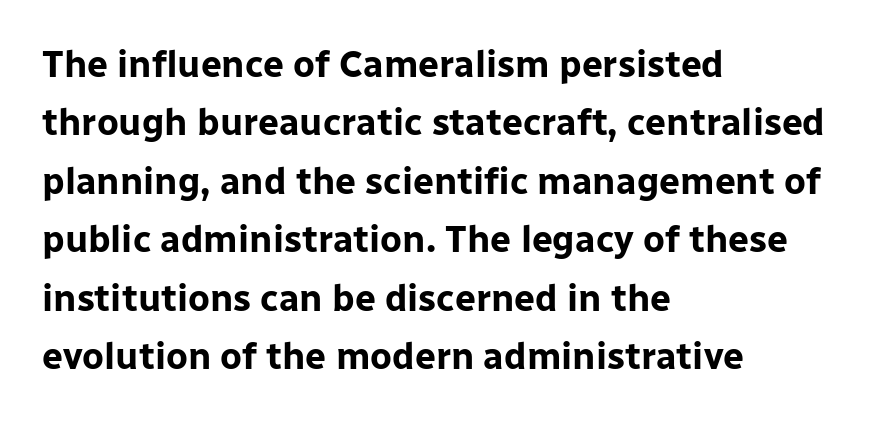
The image shows 37 px bold sans-serif type, upright; set left-aligned, normal line spacing (1.58x), normal letter spacing, not underlined; low stroke contrast and a medium x-height.
